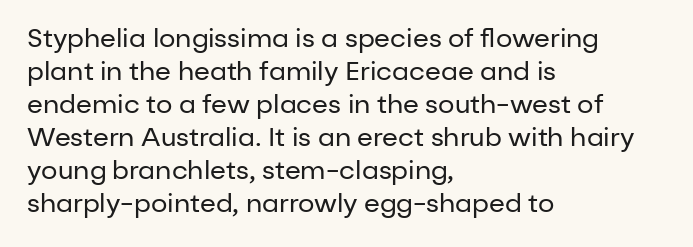
Q: Is the text bold? A: No.
Q: Is the text italic (slanted)? A: No, it is upright.
Q: Is the text underlined? A: No.
Q: How is the paragraph aligned? A: Left-aligned.
Q: Is the spacing between letters normal or unusually wide? A: Normal.
Q: Is the spacing between lines tight, normal or loose? A: Normal.
